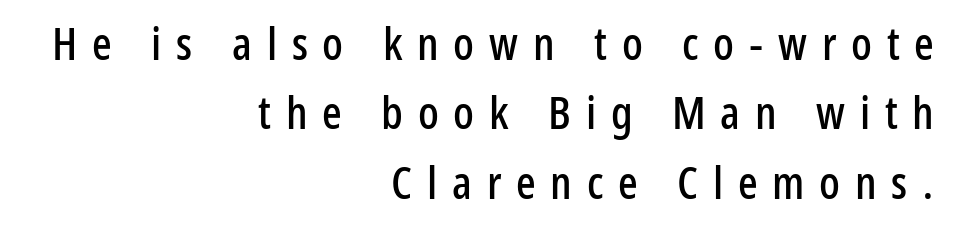
Each letter keeps its own natural width here, so spacing adapts to shape. Leading: standard. This is roman type, the default non-slanted kind. Between one letter and the next there's a generous, obvious gap. The text block is weighted toward the right margin, trailing off unevenly leftward. Unlike a traditional serif, this face leaves its strokes unadorned.
